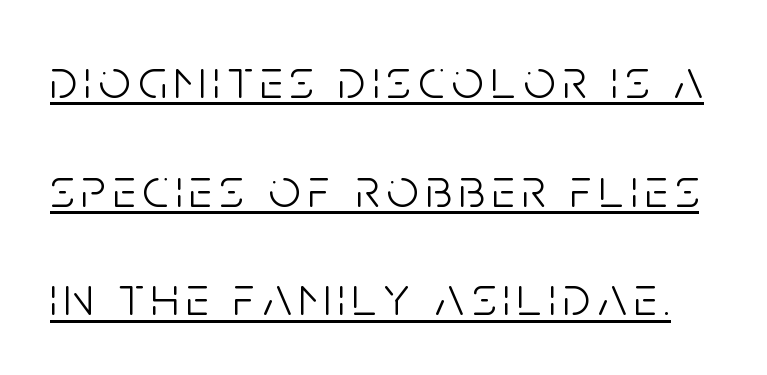
{"serif": "no", "italic": "no", "bold": "no", "weight": "light", "width": "condensed", "stroke_contrast": "low", "x_height": "large", "monospaced": "no", "underline": "yes", "line_spacing": "loose", "line_spacing_ratio": 1.94, "glyph_px": 56}
